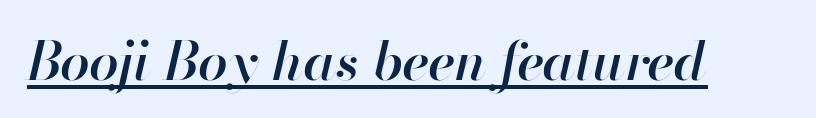
{"italic": "yes", "lean": "right", "slant_degrees": 13, "bold": "semi", "weight": "semibold", "width": "normal", "stroke_contrast": "high", "x_height": "small", "monospaced": "no", "underline": "yes", "letter_spacing": "normal", "letter_spacing_em": 0.0, "glyph_px": 53}
